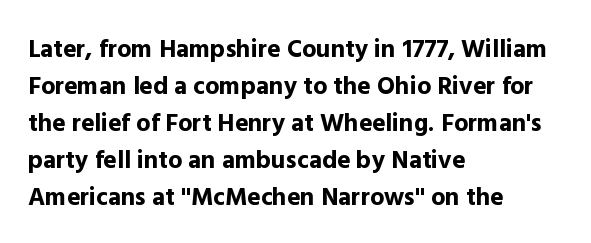
{"italic": "no", "bold": "yes", "underline": "no", "align": "left", "line_spacing": "normal", "line_spacing_ratio": 1.48, "letter_spacing": "normal", "letter_spacing_em": 0.0, "glyph_px": 25}
